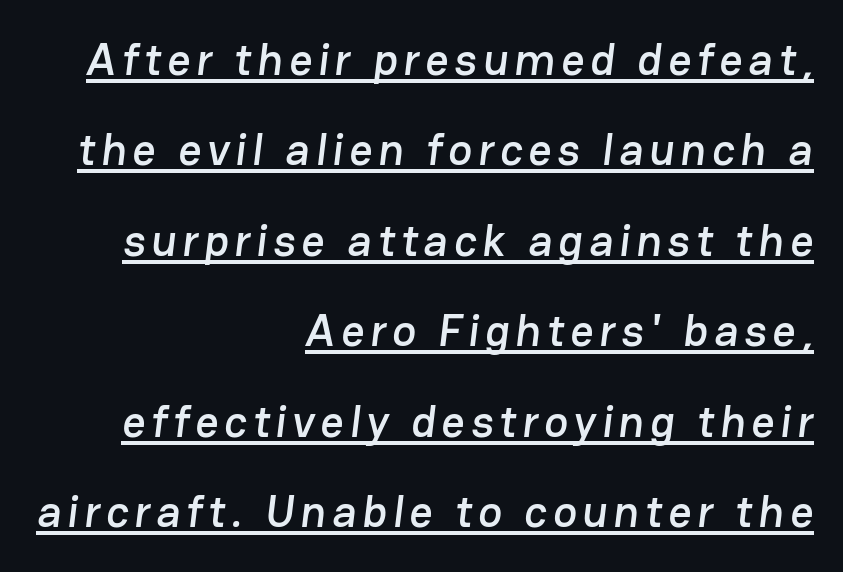
The face used here appears with an underline applied. Leading: increased. This sample is right-justified, so line beginnings fall wherever the words allow. Proportional: the letters do not fall into vertical columns. A typesetter would label this face a sans.
